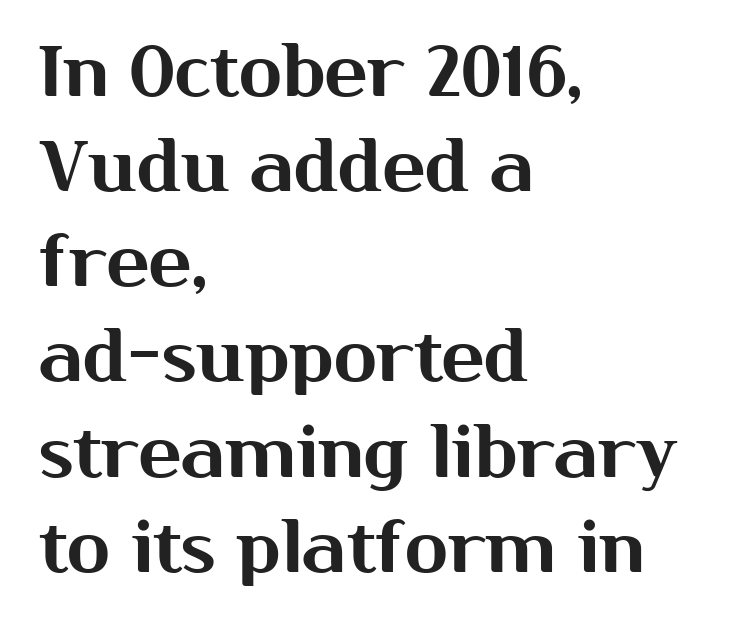
{"serif": "no", "italic": "no", "width": "normal", "stroke_contrast": "medium", "x_height": "medium", "monospaced": "no", "underline": "no", "align": "left", "line_spacing": "normal", "line_spacing_ratio": 1.34, "letter_spacing": "normal", "letter_spacing_em": 0.0, "glyph_px": 71}
